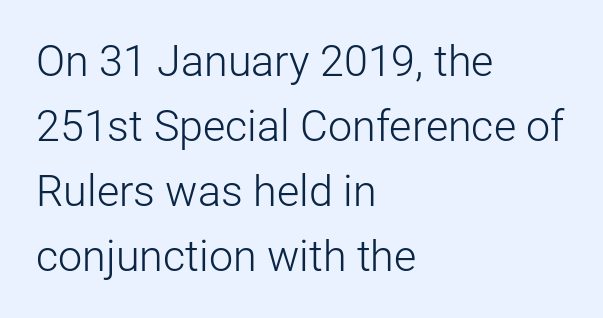
The passage shown has conventional tracking throughout. Here the designer chose a conventional face with non-uniform glyph widths. No heavy texture on the line: the type isn't bold. The lines sit at an ordinary, default distance from one another.
